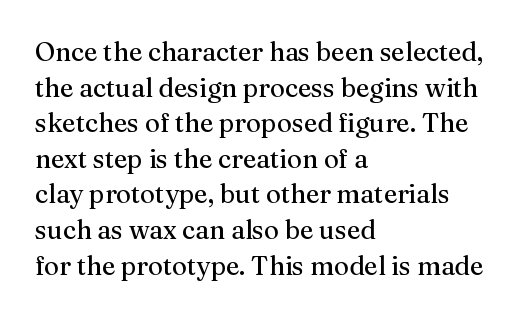
Q: Is the text bold? A: No.
Q: Is the text italic (slanted)? A: No, it is upright.
Q: Is the text underlined? A: No.
Q: How is the paragraph aligned? A: Left-aligned.
Q: Is the spacing between letters normal or unusually wide? A: Normal.
Q: Is the spacing between lines tight, normal or loose? A: Normal.
